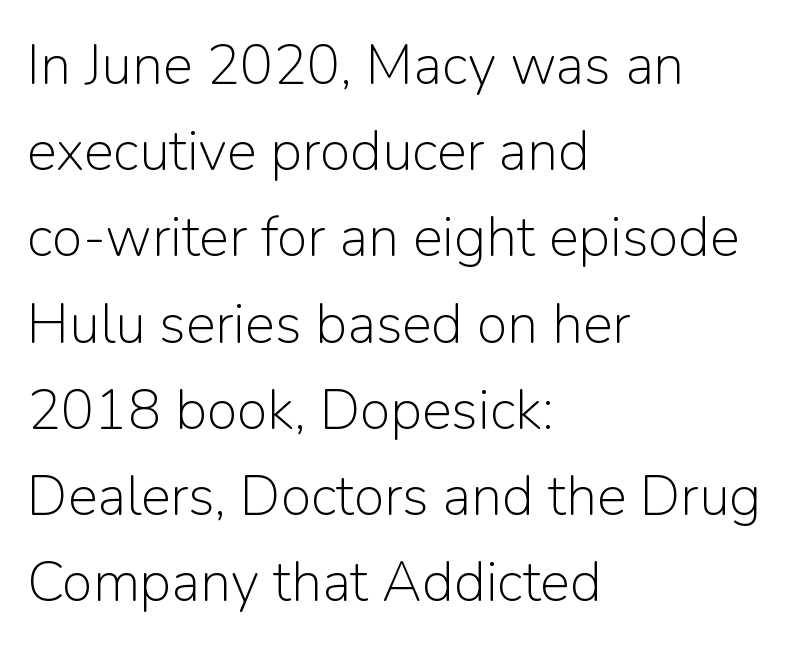
{"serif": "no", "italic": "no", "bold": "no", "weight": "light", "width": "normal", "stroke_contrast": "low", "x_height": "medium", "monospaced": "no", "underline": "no", "align": "left", "line_spacing": "normal", "line_spacing_ratio": 1.54, "letter_spacing": "normal", "letter_spacing_em": 0.0, "glyph_px": 56}
